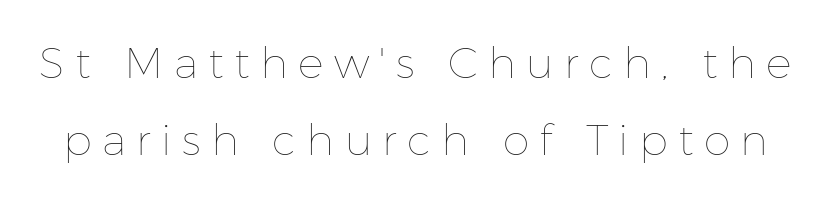
{"italic": "no", "bold": "no", "weight": "thin", "width": "normal", "stroke_contrast": "low", "x_height": "medium", "monospaced": "no", "underline": "no", "line_spacing_ratio": 1.79, "letter_spacing": "wide", "letter_spacing_em": 0.24, "glyph_px": 43}
